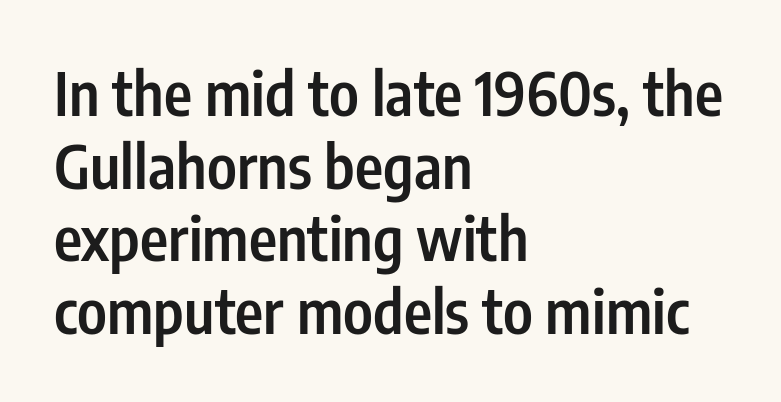
{"serif": "no", "italic": "no", "bold": "semi", "weight": "semibold", "width": "condensed", "stroke_contrast": "low", "x_height": "medium", "monospaced": "no", "underline": "no", "align": "left", "line_spacing_ratio": 1.21, "letter_spacing": "normal", "letter_spacing_em": 0.0, "glyph_px": 60}
